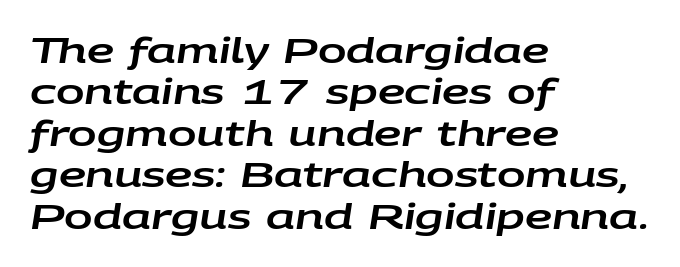
{"italic": "yes", "lean": "right", "slant_degrees": 9, "width": "wide", "stroke_contrast": "low", "x_height": "large", "monospaced": "no", "underline": "no", "align": "left", "line_spacing_ratio": 1.22, "letter_spacing": "normal", "letter_spacing_em": 0.0, "glyph_px": 34}
